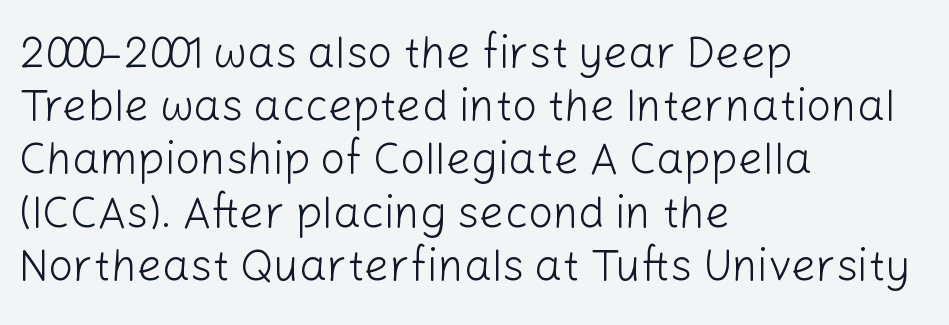
Q: Is the text bold? A: No.
Q: Is the text italic (slanted)? A: No, it is upright.
Q: Is the typeface a serif or a sans-serif typeface? A: Sans-serif.
Q: Is the text underlined? A: No.
Q: How is the paragraph aligned? A: Left-aligned.
Q: Is the spacing between letters normal or unusually wide? A: Normal.
Q: Width (condensed, normal, or wide)? A: Normal.
Q: Stroke contrast? A: Low.
Q: x-height? A: Medium.
Q: Monospaced? A: No.
